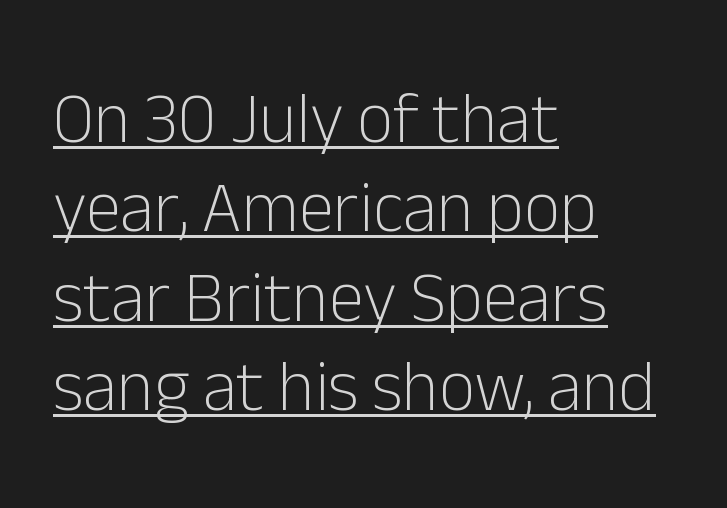
Q: Is the text bold? A: No.
Q: Is the text italic (slanted)? A: No, it is upright.
Q: Is the typeface a serif or a sans-serif typeface? A: Sans-serif.
Q: Is the text underlined? A: Yes.
Q: How is the paragraph aligned? A: Left-aligned.
Q: Is the spacing between letters normal or unusually wide? A: Normal.
Q: Is the spacing between lines tight, normal or loose? A: Normal.
Q: Width (condensed, normal, or wide)? A: Normal.
Q: Stroke contrast? A: Low.
Q: x-height? A: Medium.
Q: Monospaced? A: No.
